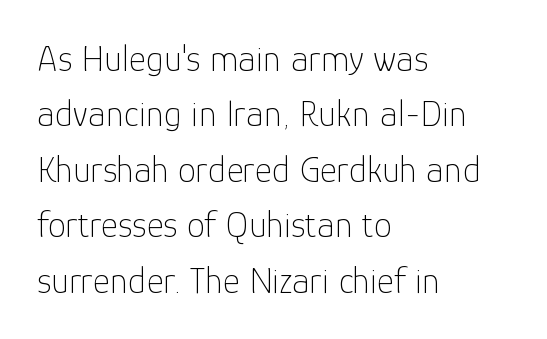
Honestly, the letter spacing is just normal — you wouldn't notice it. Any mark beneath the type? The region is blank. Notice how the stems are strictly vertical — no italics here. Here the designer chose a conventional face with non-uniform glyph widths. A typesetter would call this leading conventional body-copy spacing.
